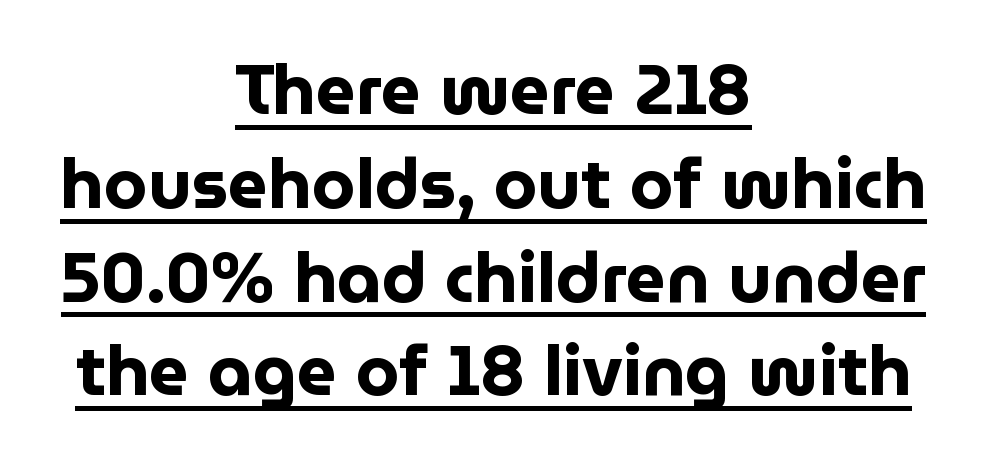
{"serif": "no", "italic": "no", "bold": "yes", "weight": "bold", "width": "normal", "stroke_contrast": "low", "x_height": "medium", "monospaced": "no", "underline": "yes", "align": "center", "line_spacing": "normal", "line_spacing_ratio": 1.34, "letter_spacing": "normal", "letter_spacing_em": 0.0, "glyph_px": 70}
